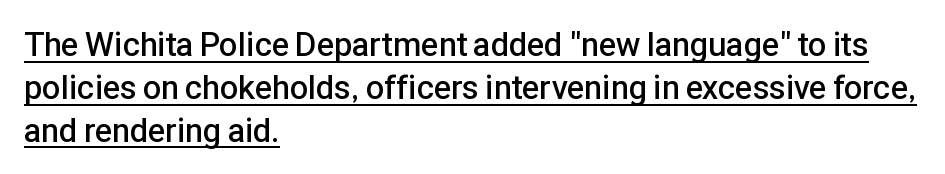
{"serif": "no", "italic": "no", "bold": "semi", "weight": "semibold", "width": "normal", "stroke_contrast": "low", "x_height": "medium", "monospaced": "no", "underline": "yes", "align": "left", "line_spacing": "normal", "line_spacing_ratio": 1.3, "letter_spacing": "normal", "letter_spacing_em": 0.0, "glyph_px": 33}
